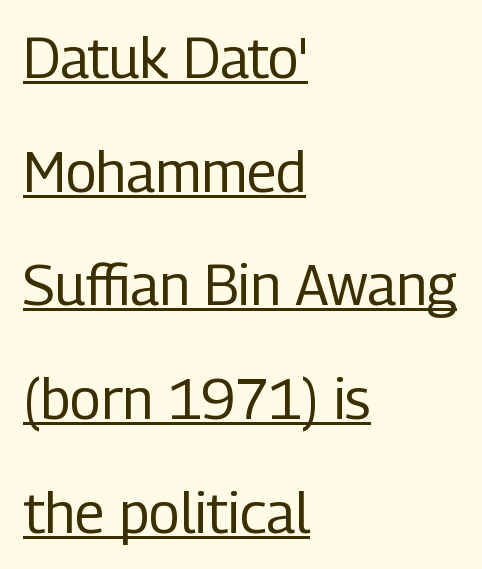
Caption: face not bold, strokes unweighted. Unlike a traditional serif, this face leaves its strokes unadorned. The rag falls on the right side of this text block. This rendering features underlined lettering. In terms of leading, this rendering errs on the spacious side. Spacing between characters is what you'd get straight out of the box.
